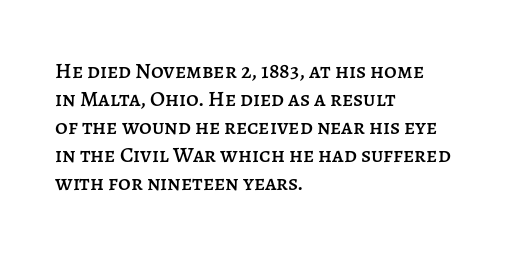
In terms of leading, this rendering sits right in the middle. Do the letters lean? They stand straight. These lines stack with their left ends in a neat column. The zone under the glyphs is completely vacant. The letters sit at their default tracking, neither squeezed nor spread.
